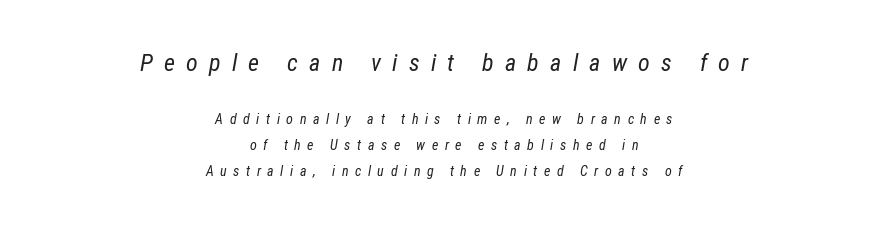
Q: Is the text bold? A: No.
Q: Is the text italic (slanted)? A: Yes, it leans right by about 12 degrees.
Q: Is the text underlined? A: No.
Q: How is the paragraph aligned? A: Centered.
Q: Is the spacing between letters normal or unusually wide? A: Unusually wide.
Q: Which block of text is set in a larger size, the first (top) or the second (bottom)? A: The first (top) one.
